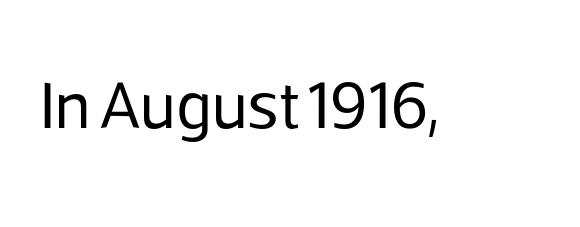
{"serif": "no", "italic": "no", "bold": "no", "weight": "regular", "width": "normal", "stroke_contrast": "low", "x_height": "medium", "monospaced": "no", "underline": "no", "letter_spacing": "normal", "letter_spacing_em": 0.0, "glyph_px": 67}
